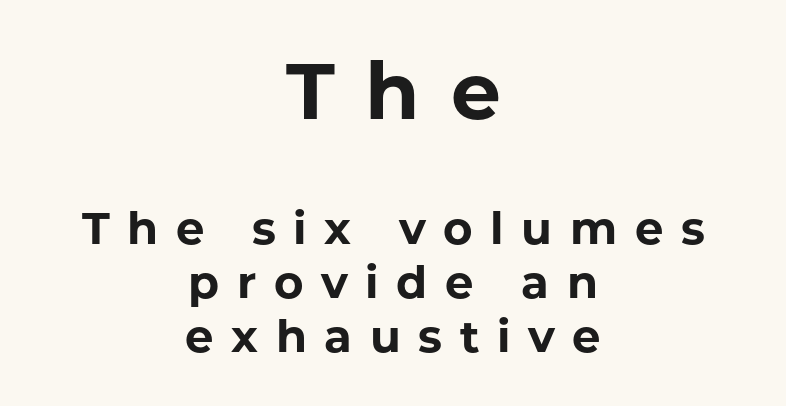
The letters in the upper block stand taller than those in the block below. Descenders are the only things crossing below the line. Varying glyph widths throughout — classic text-font behaviour. No feet cap the strokes, marking this as sans-serif type. The face used here is rendered with a markedly widened letterfit. The glyphs have the mass of a bold cut.
